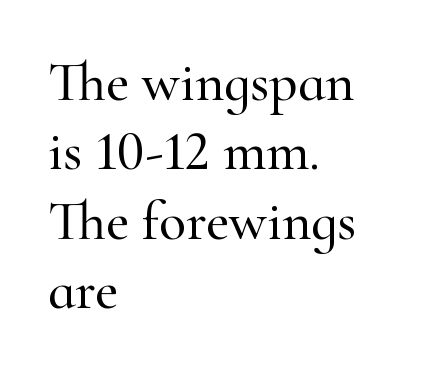
Compared with typical body copy, the letter spacing here is the same. In CSS terms this would be text-align: left. Quick note: underline off. The face used here is proportionally spaced, like ordinary book or web type. This is the regular roman posture of the typeface. Serifs: yes, visible at the terminals of the letterforms.
